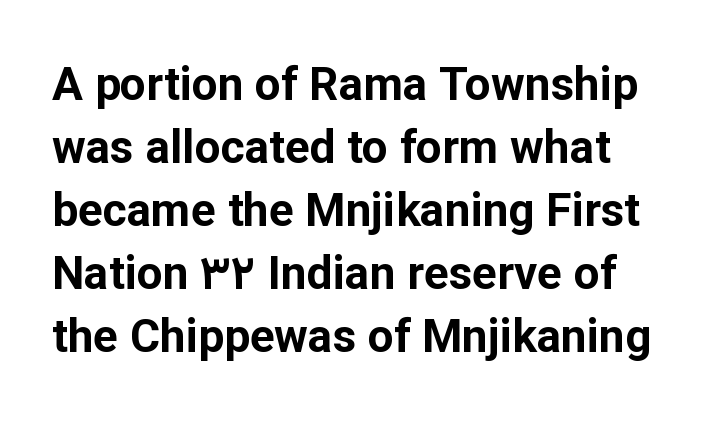
{"serif": "no", "italic": "no", "bold": "yes", "weight": "bold", "width": "normal", "stroke_contrast": "low", "x_height": "medium", "monospaced": "no", "underline": "no", "line_spacing": "normal", "line_spacing_ratio": 1.37, "letter_spacing": "normal", "letter_spacing_em": 0.0, "glyph_px": 46}
